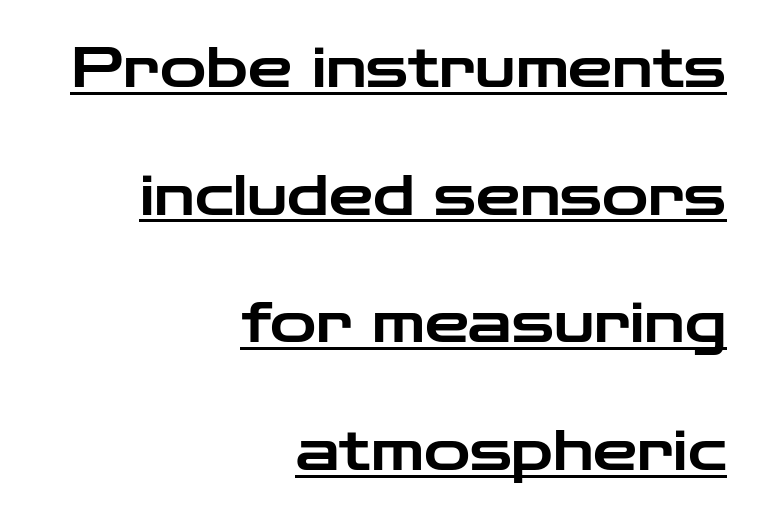
{"serif": "no", "italic": "no", "width": "wide", "stroke_contrast": "low", "x_height": "medium", "monospaced": "no", "underline": "yes", "align": "right", "line_spacing": "loose", "line_spacing_ratio": 2.28, "letter_spacing": "normal", "letter_spacing_em": 0.0, "glyph_px": 56}
